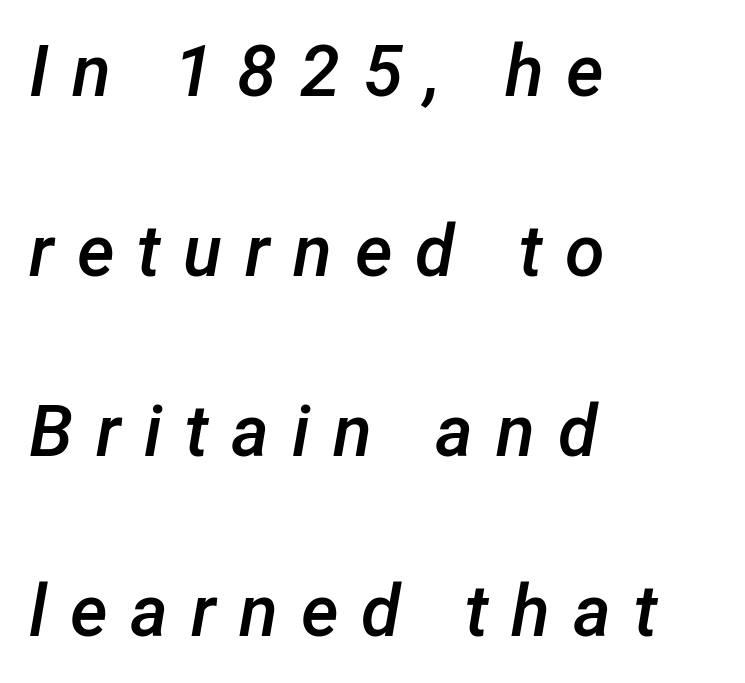
{"italic": "yes", "lean": "right", "slant_degrees": 12, "bold": "semi", "weight": "semibold", "width": "normal", "stroke_contrast": "low", "x_height": "medium", "monospaced": "no", "underline": "no", "align": "left", "line_spacing": "loose", "line_spacing_ratio": 2.5, "letter_spacing": "wide", "letter_spacing_em": 0.32, "glyph_px": 72}
